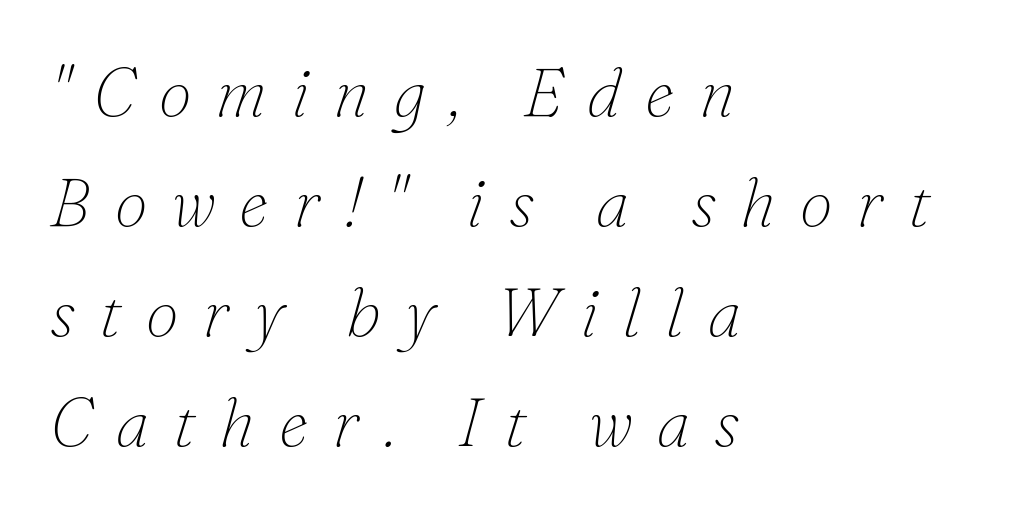
{"serif": "yes", "italic": "yes", "lean": "right", "slant_degrees": 16, "bold": "no", "weight": "thin", "width": "normal", "stroke_contrast": "low", "x_height": "small", "monospaced": "no", "underline": "no", "align": "left", "line_spacing": "normal", "line_spacing_ratio": 1.64, "letter_spacing": "wide", "letter_spacing_em": 0.36, "glyph_px": 67}
